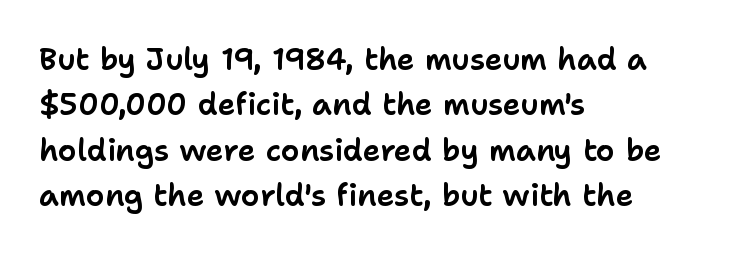
The image shows 30 px sans-serif type, upright; set left-aligned, normal line spacing (1.51x), normal letter spacing, not underlined; low stroke contrast and a medium x-height.
